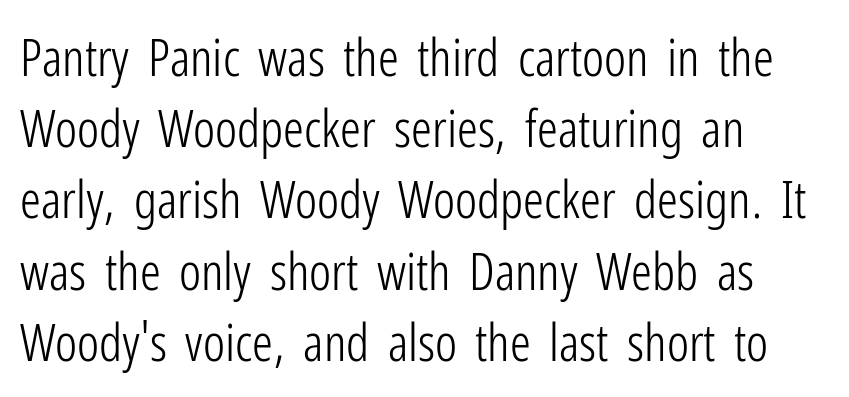
The image shows 52 px light, condensed sans-serif type, upright; set left-aligned, normal line spacing (1.37x), normal letter spacing, not underlined; low stroke contrast and a medium x-height.
